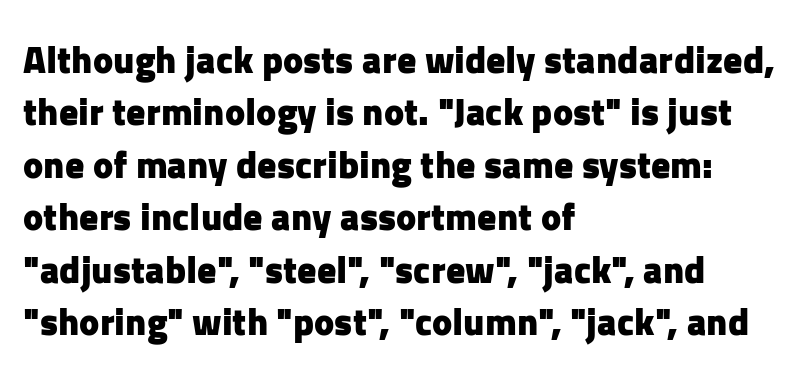
Letterform terminals end flat and unadorned throughout the passage. Here the designer chose a conventional face with non-uniform glyph widths. Casual observation: everything's shoved over to the left. The passage shown stacks its lines at a standard gap.
